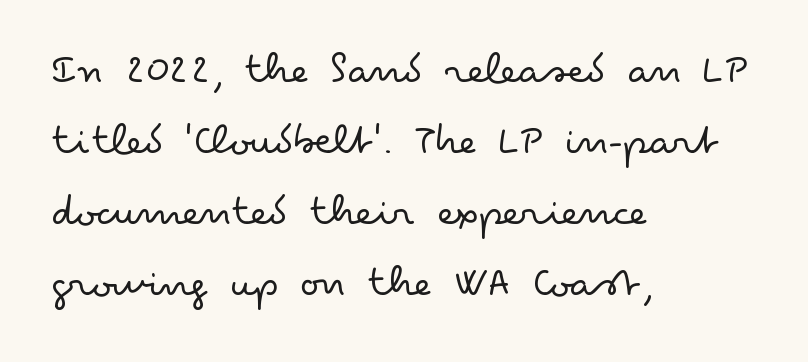
{"serif": "no", "italic": "no", "bold": "no", "weight": "light", "width": "wide", "stroke_contrast": "low", "x_height": "small", "monospaced": "no", "underline": "no", "align": "left", "line_spacing": "normal", "line_spacing_ratio": 1.54, "letter_spacing": "normal", "letter_spacing_em": 0.0, "glyph_px": 46}
